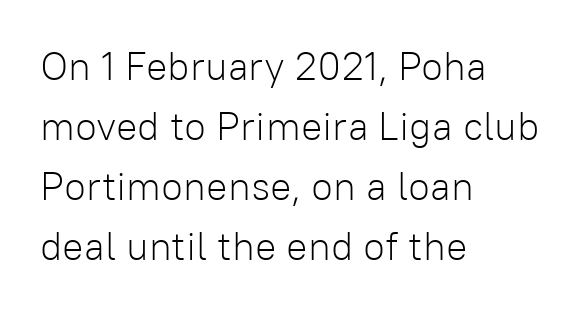
Does extra space separate the letters? No, they use regular spacing. Spacing verdict: proportional, widths tailored to each character. Is there much room between lines? A standard amount, neither cramped nor airy. Upright lettering throughout. Serif or sans? Sans — the stroke terminals are bare.
